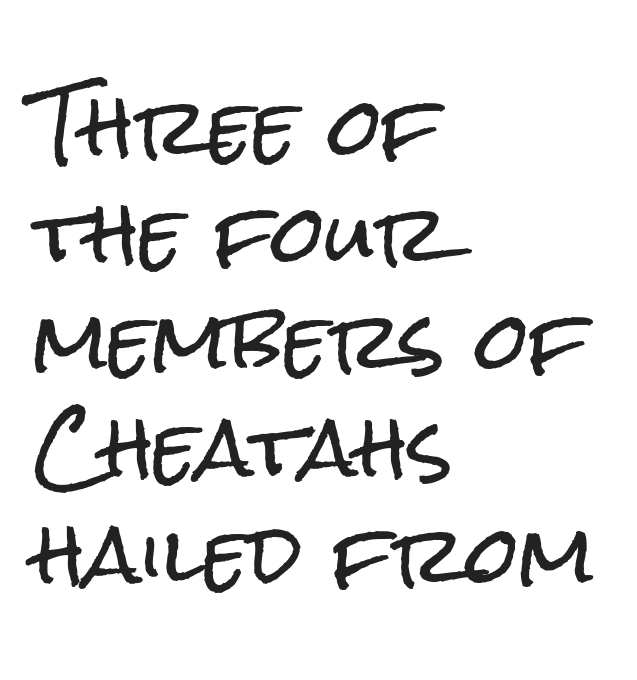
{"serif": "no", "italic": "no", "width": "condensed", "stroke_contrast": "low", "x_height": "medium", "monospaced": "no", "underline": "no", "align": "left", "line_spacing": "normal", "line_spacing_ratio": 1.39, "letter_spacing": "normal", "letter_spacing_em": 0.0, "glyph_px": 77}
